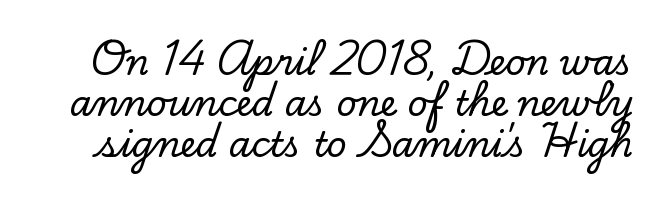
You could not count columns in this text — the font is proportionally spaced. Serif or sans? Serif — the stroke terminals have little feet. Each word holds together tightly as a unit, with standard inter-letter gaps. The string is rendered with underlining switched off.
